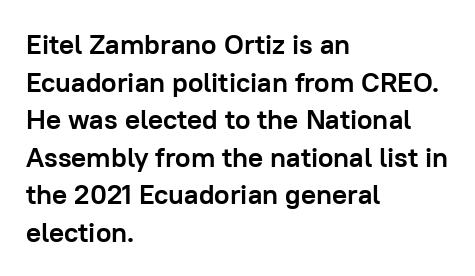
The image shows 28 px semibold sans-serif type, upright; set left-aligned, normal line spacing (1.34x), normal letter spacing, not underlined; low stroke contrast and a medium x-height.
